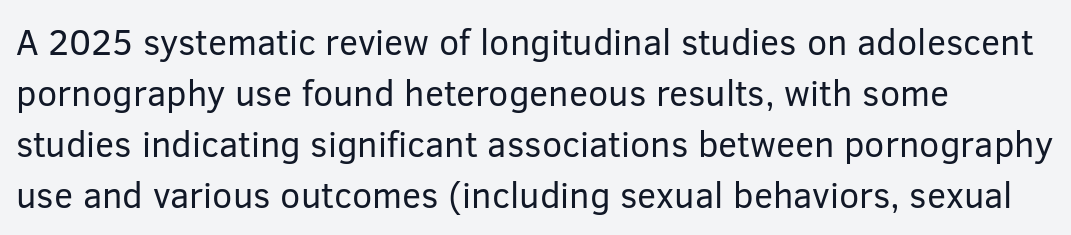
The image shows 36 px regular-weight sans-serif type, upright; set left-aligned, normal line spacing (1.42x), normal letter spacing, not underlined; low stroke contrast and a medium x-height.
